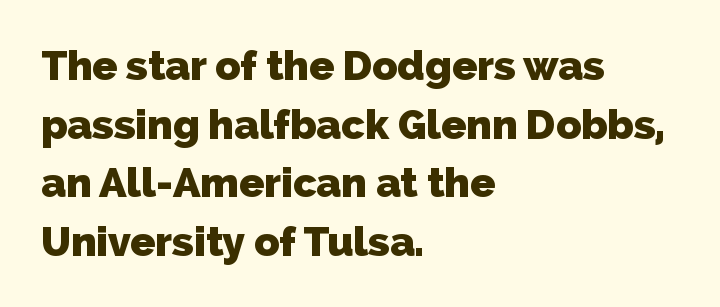
Q: Is the text bold? A: Yes.
Q: Is the typeface a serif or a sans-serif typeface? A: Sans-serif.
Q: Is the text underlined? A: No.
Q: How is the paragraph aligned? A: Left-aligned.
Q: Is the spacing between letters normal or unusually wide? A: Normal.
Q: Is the spacing between lines tight, normal or loose? A: Normal.
Q: Width (condensed, normal, or wide)? A: Normal.
Q: Stroke contrast? A: Low.
Q: x-height? A: Medium.
Q: Monospaced? A: No.
